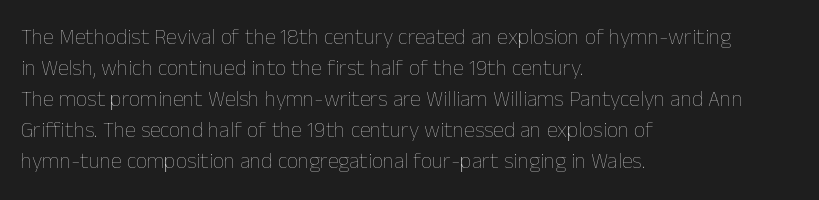
The image shows 22 px text type, upright; set left-aligned, normal line spacing (1.41x), normal letter spacing, not underlined.
